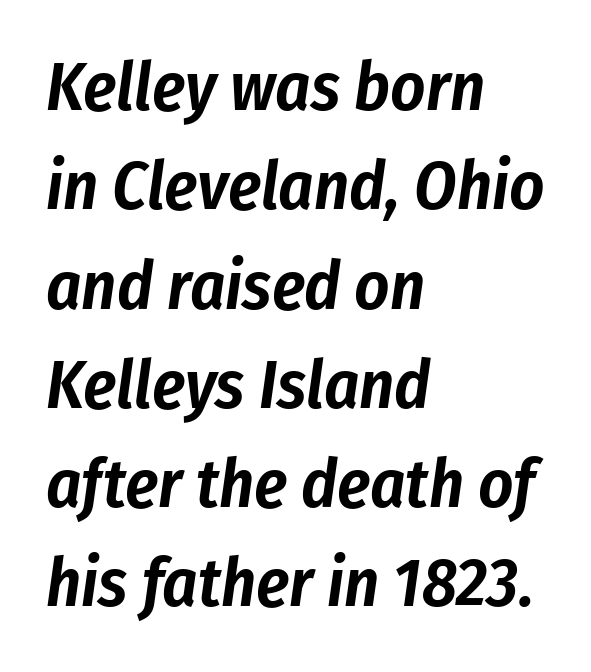
The image shows 68 px condensed type, italic (leaning right); set left-aligned, normal line spacing (1.46x), normal letter spacing, not underlined; low stroke contrast and a medium x-height.
